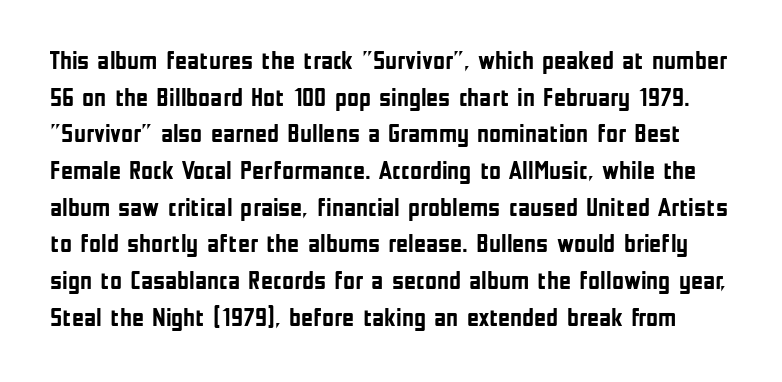
You can tell it's not italic because the verticals are truly vertical. Any mark beneath the type? The region is blank. Typographic density is high because the face is bold. Rows of type keep a routine distance in the vertical direction. Does extra space separate the letters? No, they use regular spacing.
